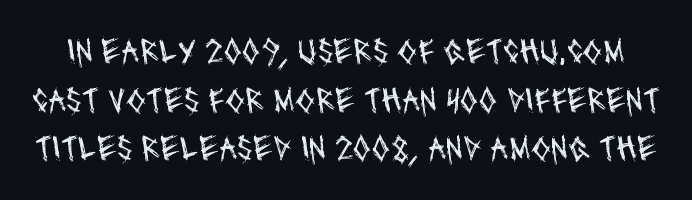
Spacing verdict: proportional, widths tailored to each character. The rows are spaced the way most documents space them. Note: no serifs on the glyphs. Anything drawn beneath the words? Only blank space. On a weight scale, this lands at 450 or below.
